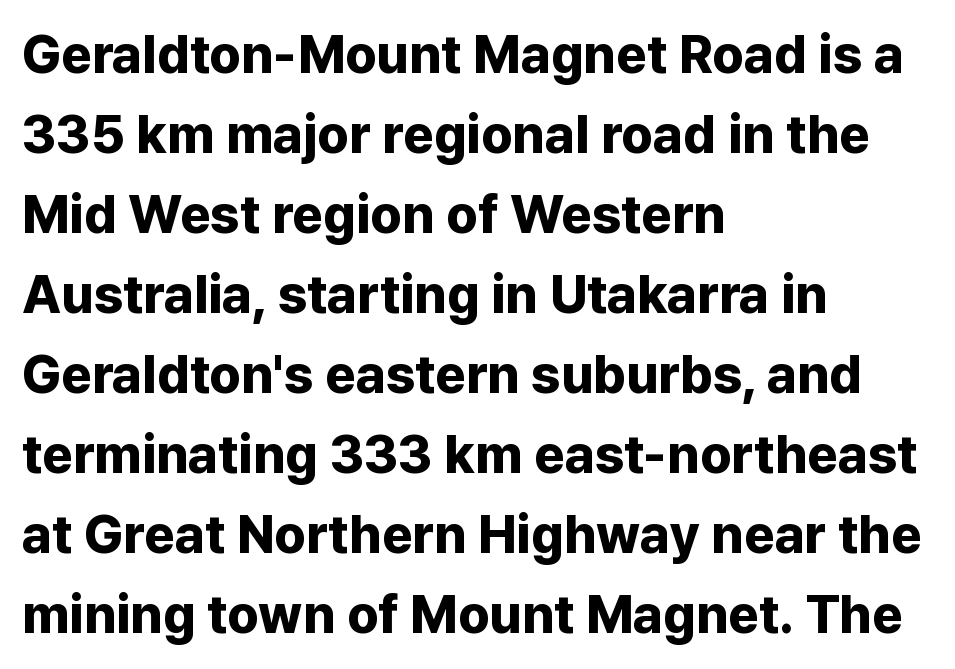
Q: Is the text bold? A: Yes.
Q: Is the text italic (slanted)? A: No, it is upright.
Q: Is the typeface a serif or a sans-serif typeface? A: Sans-serif.
Q: Is the text underlined? A: No.
Q: How is the paragraph aligned? A: Left-aligned.
Q: Is the spacing between letters normal or unusually wide? A: Normal.
Q: Is the spacing between lines tight, normal or loose? A: Normal.
Q: Width (condensed, normal, or wide)? A: Normal.
Q: Stroke contrast? A: Low.
Q: x-height? A: Medium.
Q: Monospaced? A: No.
